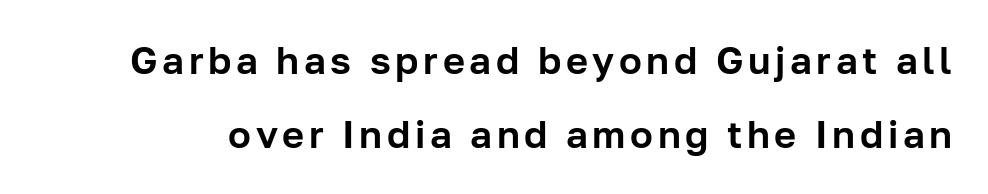
Q: Is the text italic (slanted)? A: No, it is upright.
Q: Is the typeface a serif or a sans-serif typeface? A: Sans-serif.
Q: Is the text underlined? A: No.
Q: Is the spacing between lines tight, normal or loose? A: Loose.
Q: Width (condensed, normal, or wide)? A: Normal.
Q: Stroke contrast? A: Low.
Q: x-height? A: Medium.
Q: Monospaced? A: No.
